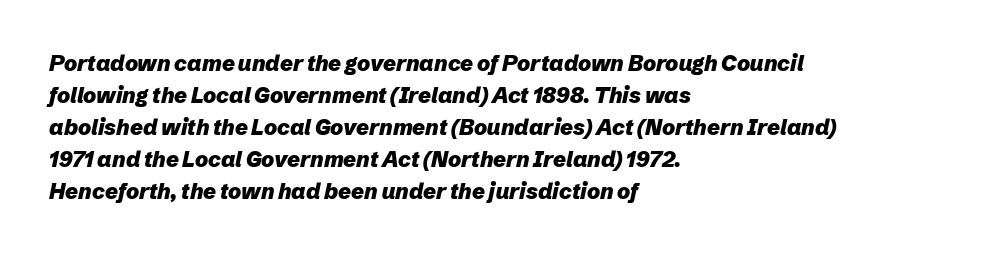
This sample uses an oblique cut, with every glyph tilted off the vertical. Whoever set this chose a conventional vertical rhythm. The passage is arranged the way most books set body copy — flush left. Observe the ordinary spacing: letters are neighbours, not strangers.
